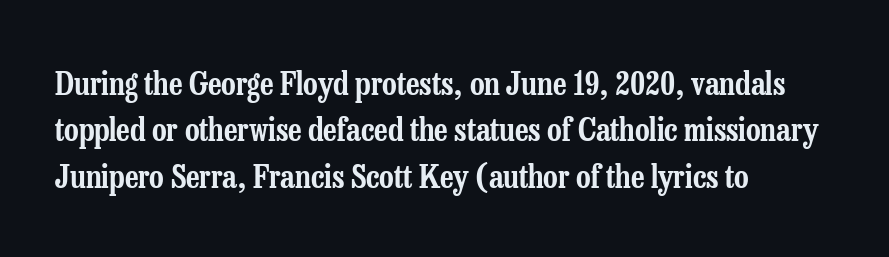
Q: Is the text italic (slanted)? A: No, it is upright.
Q: Is the typeface a serif or a sans-serif typeface? A: Serif.
Q: Is the text underlined? A: No.
Q: How is the paragraph aligned? A: Left-aligned.
Q: Is the spacing between letters normal or unusually wide? A: Normal.
Q: Is the spacing between lines tight, normal or loose? A: Normal.
Q: Width (condensed, normal, or wide)? A: Condensed.
Q: Stroke contrast? A: Low.
Q: x-height? A: Medium.
Q: Monospaced? A: No.
